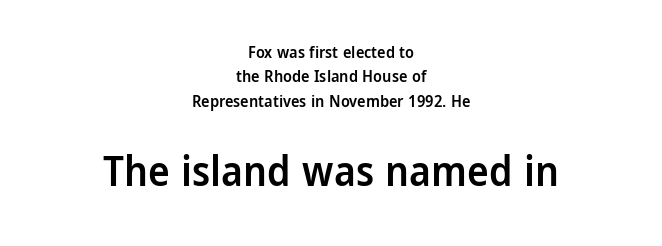
{"serif": "no", "italic": "no", "bold": "semi", "weight": "semibold", "width": "normal", "stroke_contrast": "low", "x_height": "medium", "monospaced": "no", "underline": "no", "align": "center", "line_spacing": "normal", "line_spacing_ratio": 1.52, "letter_spacing": "normal", "letter_spacing_em": 0.0, "larger_block": "second", "size_ratio": 2.56, "glyph_px": 41}
